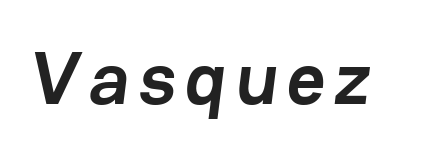
{"serif": "no", "bold": "yes", "weight": "semibold", "width": "normal", "stroke_contrast": "low", "x_height": "medium", "monospaced": "no", "underline": "no", "glyph_px": 75}
